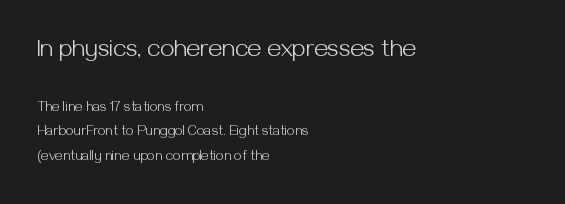
Q: Is the text bold? A: No.
Q: Is the text italic (slanted)? A: No, it is upright.
Q: Is the text underlined? A: No.
Q: How is the paragraph aligned? A: Left-aligned.
Q: Is the spacing between letters normal or unusually wide? A: Normal.
Q: Which block of text is set in a larger size, the first (top) or the second (bottom)? A: The first (top) one.
